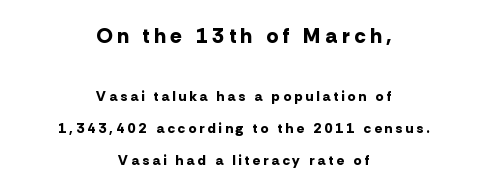
The image shows 21 px bold type, upright; set centered, loose line spacing (2.28x), unusually wide letter spacing (+0.23 em), not underlined; the first (top) block is 1.5x larger.
